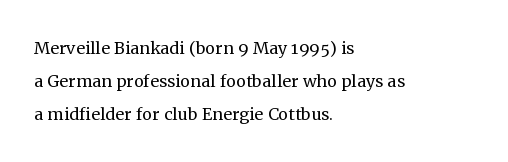
Q: Is the text bold? A: No.
Q: Is the text italic (slanted)? A: No, it is upright.
Q: Is the text underlined? A: No.
Q: How is the paragraph aligned? A: Left-aligned.
Q: Is the spacing between letters normal or unusually wide? A: Normal.
Q: Is the spacing between lines tight, normal or loose? A: Normal.
